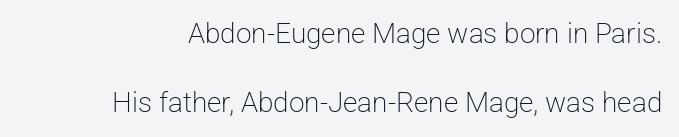
{"serif": "no", "italic": "no", "bold": "no", "weight": "light", "width": "normal", "stroke_contrast": "low", "x_height": "medium", "monospaced": "no", "underline": "no", "line_spacing": "loose", "line_spacing_ratio": 2.48, "letter_spacing": "normal", "letter_spacing_em": 0.0, "glyph_px": 28}
